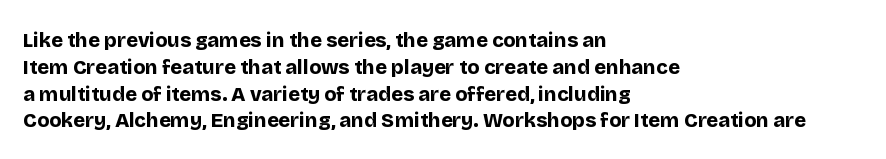
It's the straight-up-and-down kind of type. The letters sit at their default tracking, neither squeezed nor spread. Line starts are locked; line ends wander. This is heavy type, rendered in bold. Baseline-to-baseline distance is the conventional proportion of letter height.
